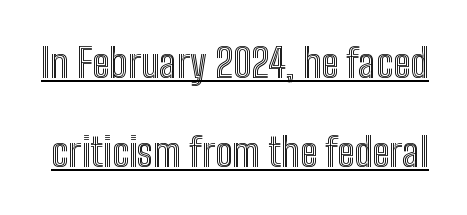
The passage shown has conventional tracking throughout. These lines are rendered in a variable-pitch font. Looks like someone drew a line under every word here. Do the letters lean? They stand straight.
